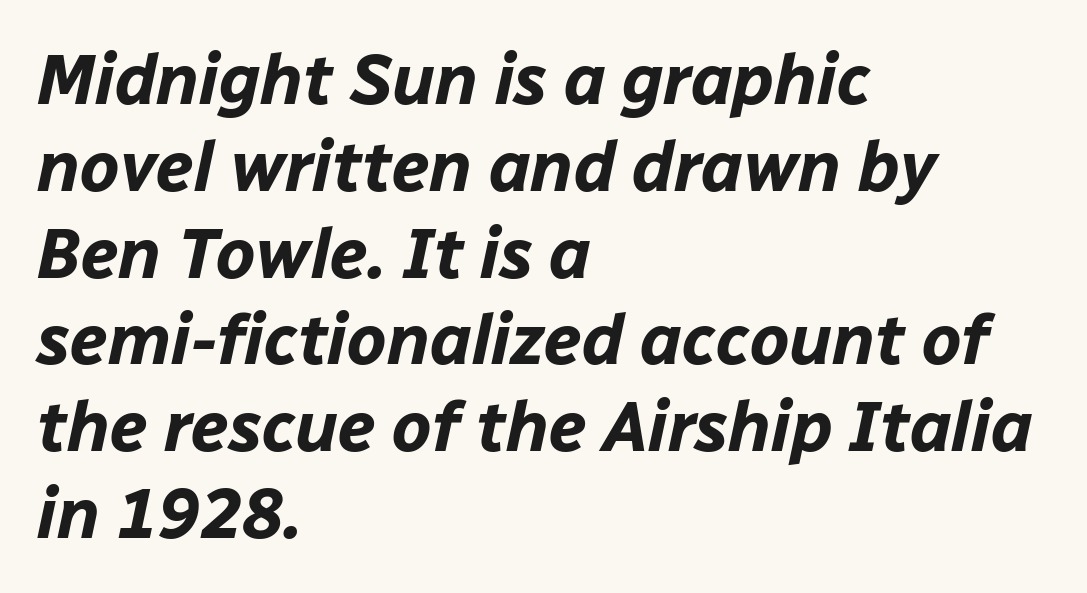
The image shows 70 px bold type, italic (leaning right); set left-aligned, line spacing 1.24x, normal letter spacing, not underlined; low stroke contrast and a medium x-height.
